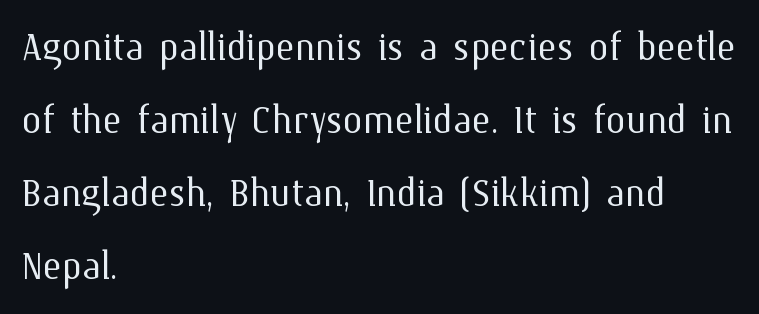
{"italic": "no", "bold": "no", "weight": "light", "width": "normal", "stroke_contrast": "medium", "x_height": "medium", "monospaced": "no", "underline": "no", "align": "left", "line_spacing": "normal", "line_spacing_ratio": 1.46, "letter_spacing": "normal", "letter_spacing_em": 0.0, "glyph_px": 50}
